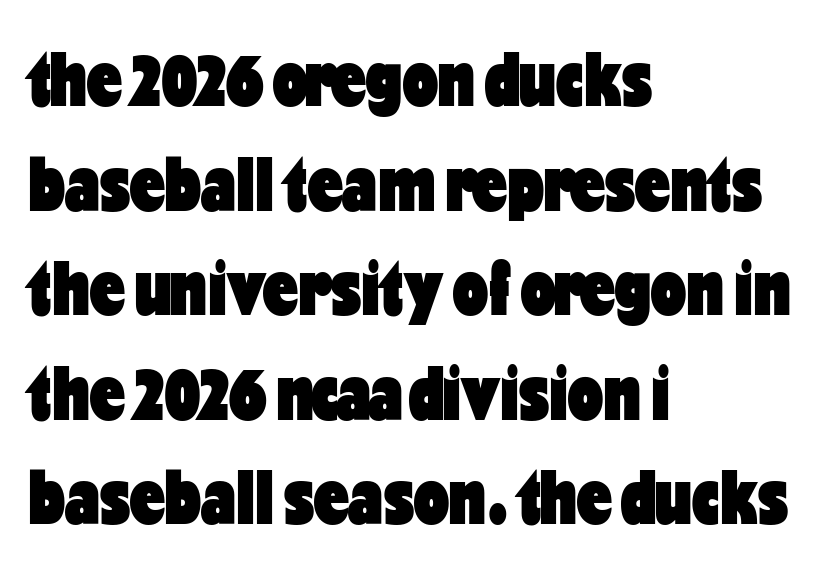
A typesetter would call this proportional, since set widths differ per character. Honestly, the row spacing looks completely unremarkable. Posture: straight, roman, zero tilt. Nothing unusual about the tracking: characters are spaced as the font intends. The designer went with a sans here, leaving each stem footless. Left-aligned paragraph, ragged on the right.
